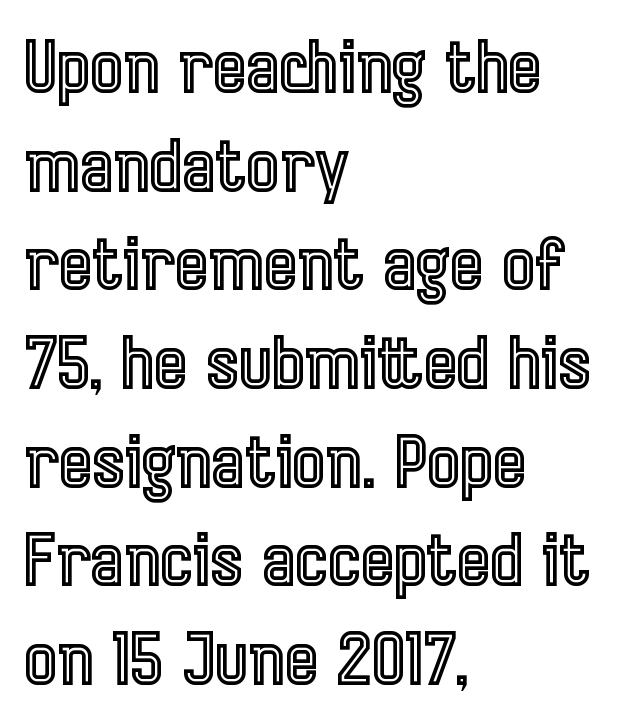
Varying glyph widths throughout — classic text-font behaviour. If you drew a ruler down the left edge, every line would touch it. Ascenders rise straight up at ninety degrees. The space beneath each line is pristine and unruled. This block has exactly the height ordinary leading produces. Words appear dense and cohesive because spacing is normal.
